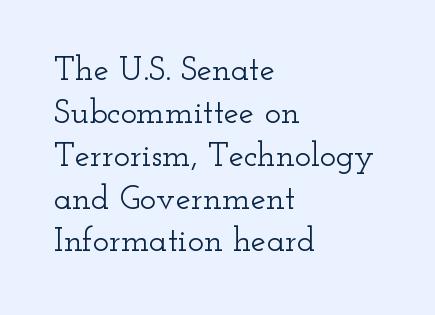
Q: Is the text italic (slanted)? A: No, it is upright.
Q: Is the typeface a serif or a sans-serif typeface? A: Serif.
Q: Is the text underlined? A: No.
Q: How is the paragraph aligned? A: Left-aligned.
Q: Is the spacing between letters normal or unusually wide? A: Normal.
Q: Is the spacing between lines tight, normal or loose? A: Normal.
Q: Width (condensed, normal, or wide)? A: Wide.
Q: Stroke contrast? A: Low.
Q: x-height? A: Small.
Q: Monospaced? A: No.
